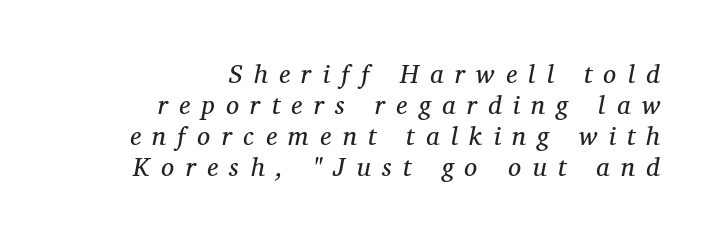
{"italic": "yes", "lean": "right", "slant_degrees": 11, "bold": "no", "underline": "no", "align": "right", "line_spacing_ratio": 1.19, "letter_spacing": "wide", "letter_spacing_em": 0.44, "glyph_px": 26}
